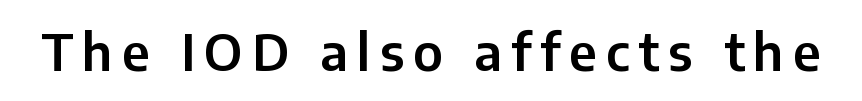
{"serif": "no", "italic": "no", "width": "normal", "stroke_contrast": "low", "x_height": "medium", "monospaced": "no", "underline": "no", "glyph_px": 51}
